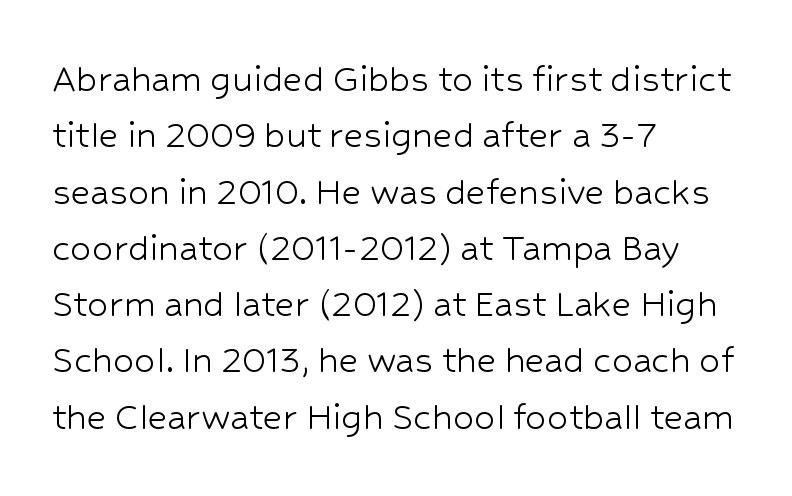
Q: Is the text bold? A: No.
Q: Is the text italic (slanted)? A: No, it is upright.
Q: Is the typeface a serif or a sans-serif typeface? A: Sans-serif.
Q: Is the text underlined? A: No.
Q: How is the paragraph aligned? A: Left-aligned.
Q: Is the spacing between letters normal or unusually wide? A: Normal.
Q: Is the spacing between lines tight, normal or loose? A: Normal.
Q: Width (condensed, normal, or wide)? A: Normal.
Q: Stroke contrast? A: Low.
Q: x-height? A: Medium.
Q: Monospaced? A: No.
